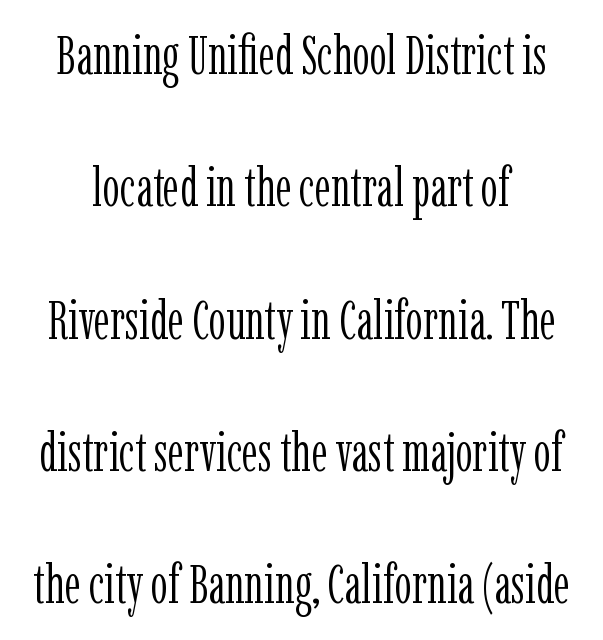
Q: Is the text bold? A: No.
Q: Is the text italic (slanted)? A: No, it is upright.
Q: Is the typeface a serif or a sans-serif typeface? A: Serif.
Q: Is the text underlined? A: No.
Q: Is the spacing between letters normal or unusually wide? A: Normal.
Q: Is the spacing between lines tight, normal or loose? A: Loose.
Q: Width (condensed, normal, or wide)? A: Condensed.
Q: Stroke contrast? A: Low.
Q: x-height? A: Medium.
Q: Monospaced? A: No.
